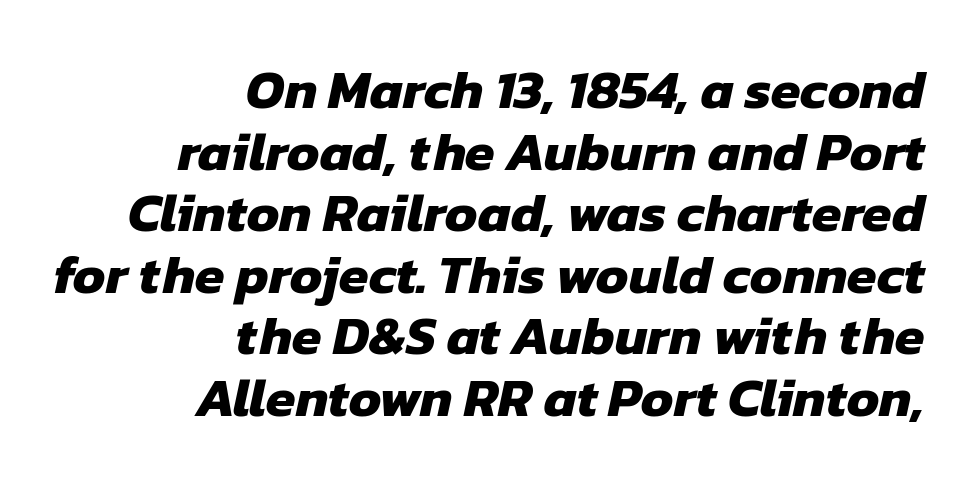
Decoration check: the copy has no underline. Tracking here is standard; glyphs follow each other at the usual distance. Each letter's strokes conclude bluntly, with no projecting serifs. Strokes here are thick enough to call this a true bold. The designer dialed line spacing down below the default.
